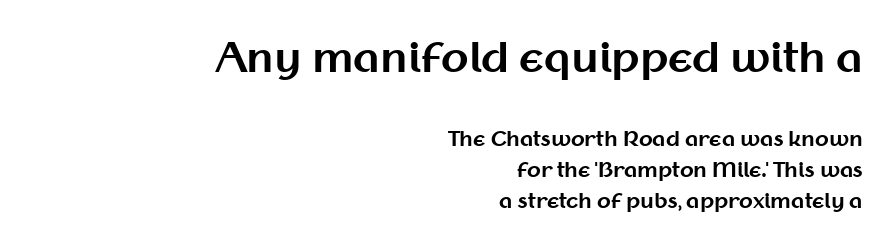
The image shows 40 px bold sans-serif type, upright; set right-aligned, normal line spacing (1.55x), normal letter spacing, not underlined; the first (top) block is 2.0x larger; medium stroke contrast and a medium x-height.
